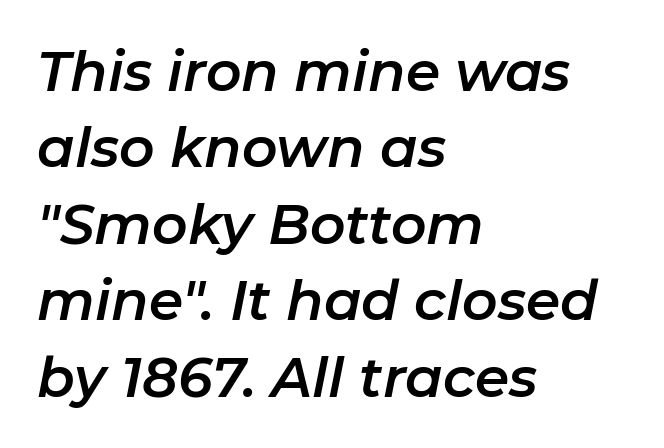
Q: Is the text italic (slanted)? A: Yes, it leans right by about 11 degrees.
Q: Is the text underlined? A: No.
Q: How is the paragraph aligned? A: Left-aligned.
Q: Is the spacing between letters normal or unusually wide? A: Normal.
Q: Is the spacing between lines tight, normal or loose? A: Normal.
Q: Width (condensed, normal, or wide)? A: Normal.
Q: Stroke contrast? A: Low.
Q: x-height? A: Medium.
Q: Monospaced? A: No.
